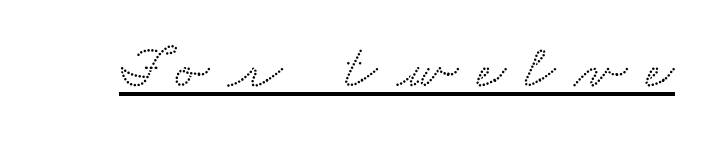
Q: Is the typeface a serif or a sans-serif typeface? A: Serif.
Q: Is the text underlined? A: Yes.
Q: Is the spacing between letters normal or unusually wide? A: Unusually wide.
Q: Width (condensed, normal, or wide)? A: Wide.
Q: Stroke contrast? A: Low.
Q: x-height? A: Small.
Q: Monospaced? A: No.
